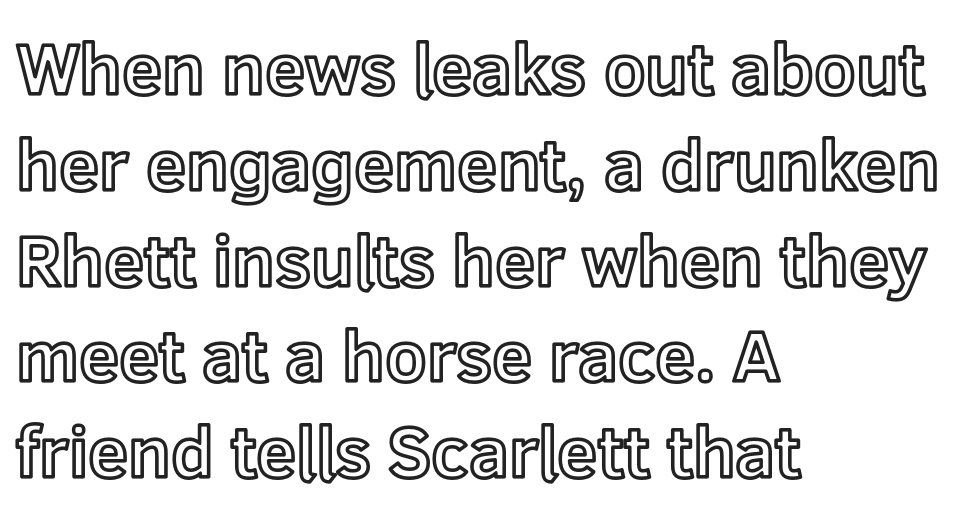
Q: Is the text italic (slanted)? A: No, it is upright.
Q: Is the text underlined? A: No.
Q: How is the paragraph aligned? A: Left-aligned.
Q: Is the spacing between letters normal or unusually wide? A: Normal.
Q: Is the spacing between lines tight, normal or loose? A: Normal.
Q: Width (condensed, normal, or wide)? A: Normal.
Q: x-height? A: Medium.
Q: Monospaced? A: No.
